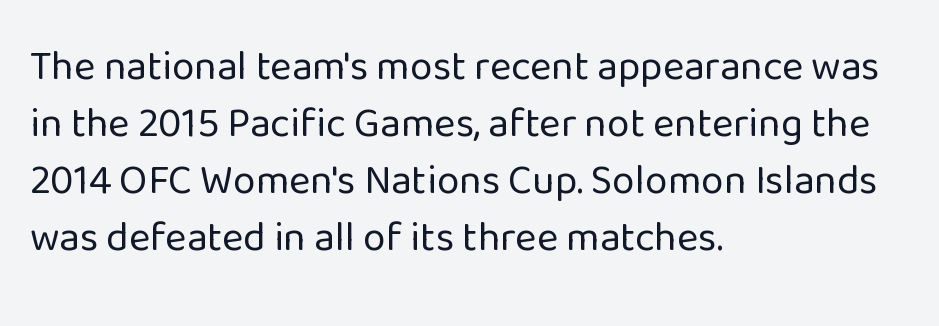
The image shows 41 px regular-weight sans-serif type, upright; set left-aligned, normal line spacing (1.39x), normal letter spacing, not underlined; low stroke contrast and a medium x-height.
